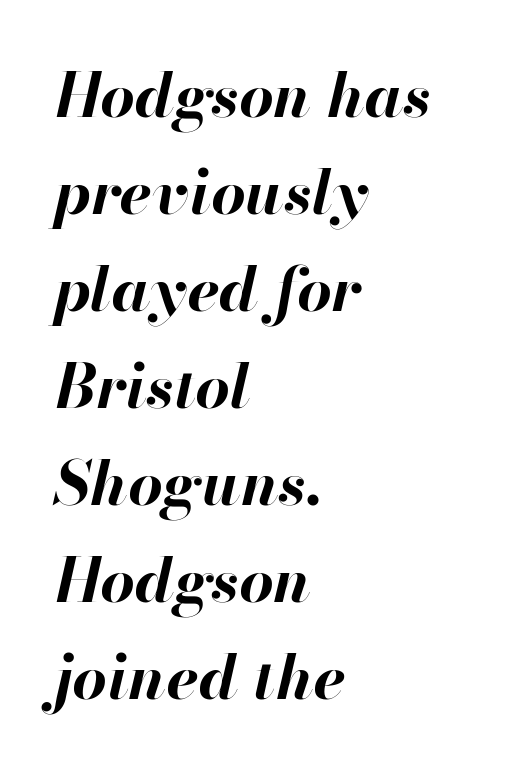
Students, note that the glyphs here touch the page at normal intervals. This sample uses an oblique cut, with every glyph tilted off the vertical. Leftover space on each line is placed entirely after the last word. Letters rest on an invisible, unmarked baseline. You'd pick this weight for a headline — it's a proper bold.
